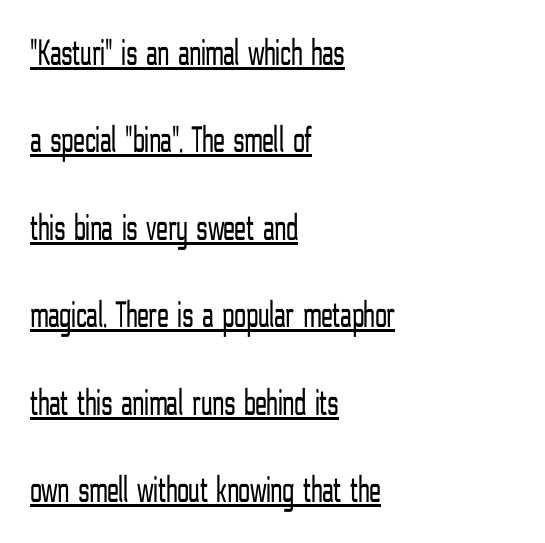
Underlining? Definitely there. This is roman type, the default non-slanted kind. Notice how the passage keeps a crisp vertical edge on the left only. You could not count columns in this text — the font is proportionally spaced. Rows of type keep a wide berth in the vertical direction.
